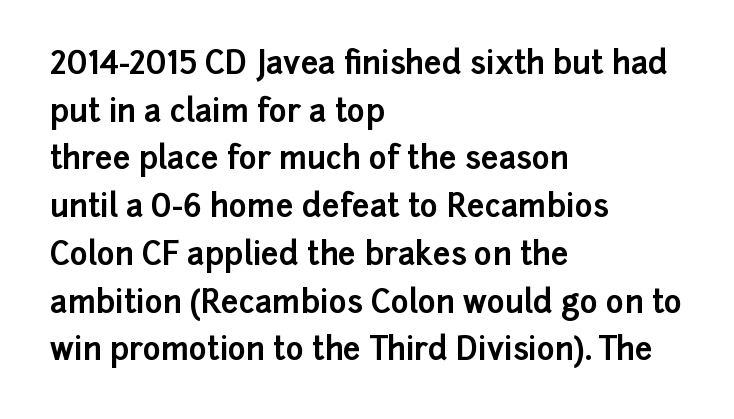
This is the regular roman posture of the typeface. Words float on clear page, feet unadorned. Honestly, the letter spacing is just normal — you wouldn't notice it. The ragged edge is on the right, which tells us the setting is flush left. Students, this is bold: see how much ink each stroke carries. This is sans-serif lettering, the kind often seen on screens and signage.
